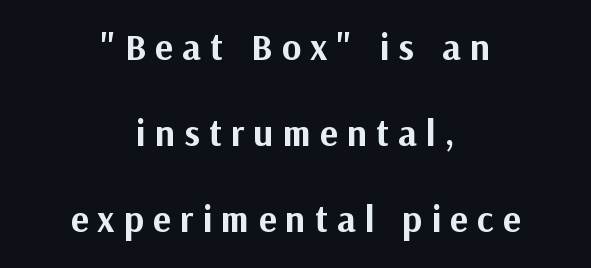
Letter spacing: wide. Nope, no serifs anywhere on these letters. The whitespace from short lines is split evenly between both sides. You'd pick this weight for a headline — it's a proper bold. The passage shown is typed in a proportional face where columns would drift.
